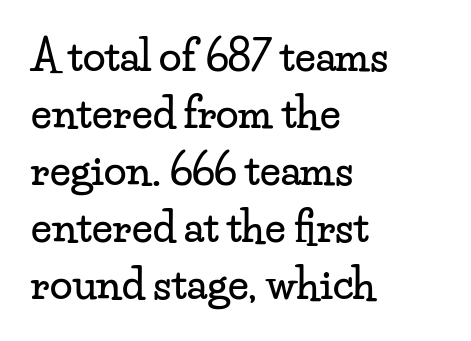
Q: Is the text italic (slanted)? A: No, it is upright.
Q: Is the typeface a serif or a sans-serif typeface? A: Serif.
Q: Is the text underlined? A: No.
Q: How is the paragraph aligned? A: Left-aligned.
Q: Is the spacing between letters normal or unusually wide? A: Normal.
Q: Is the spacing between lines tight, normal or loose? A: Normal.
Q: Width (condensed, normal, or wide)? A: Wide.
Q: Stroke contrast? A: Low.
Q: x-height? A: Small.
Q: Monospaced? A: No.
